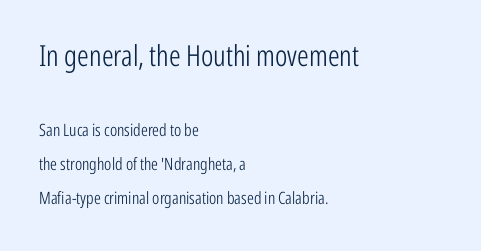
{"serif": "no", "italic": "no", "bold": "no", "weight": "light", "width": "condensed", "stroke_contrast": "low", "x_height": "medium", "monospaced": "no", "underline": "no", "align": "left", "line_spacing": "loose", "line_spacing_ratio": 2.0, "letter_spacing": "normal", "letter_spacing_em": 0.0, "larger_block": "first", "size_ratio": 1.71, "glyph_px": 29}
